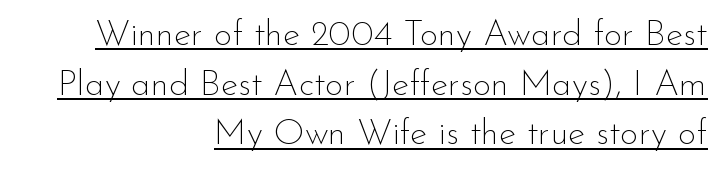
The image shows 36 px thin sans-serif type, upright; set right-aligned, normal line spacing (1.38x), normal letter spacing, underlined; low stroke contrast and a small x-height.
